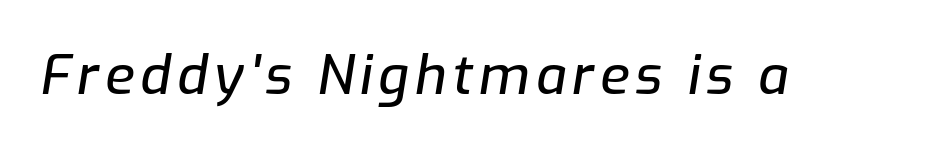
The image shows 54 px text type, italic (leaning right); set not underlined; low stroke contrast and a medium x-height.
